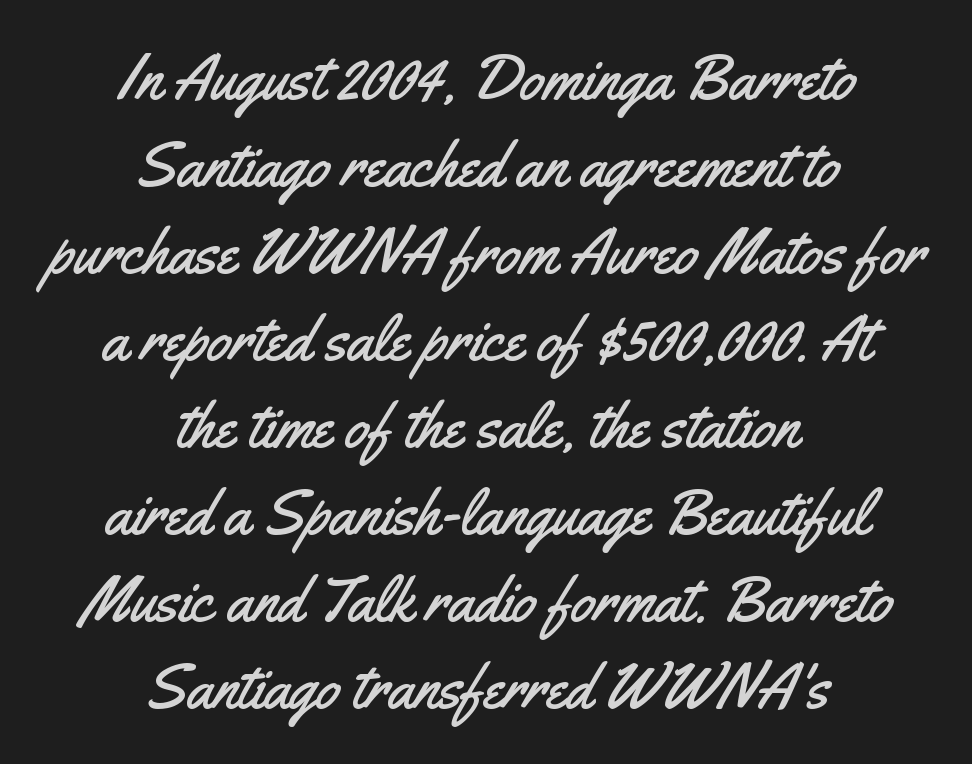
A typesetter would call this zero additional tracking. Layout note: lines centered. In terms of letterform style, serifs are entirely absent.
